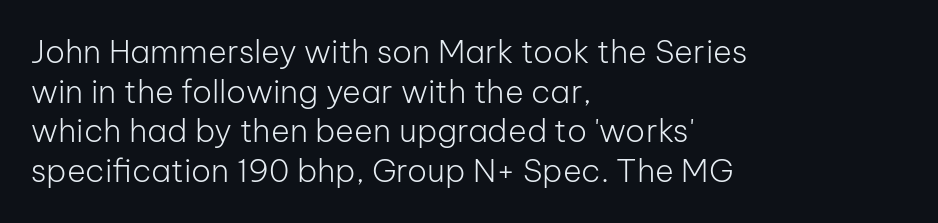
The rendering anchors every line to the left-hand side. Unmarked baselines from the first word to the last. Stroke thickness stays within the range of a standard reading face or lighter. Observe the ordinary spacing: letters are neighbours, not strangers.
